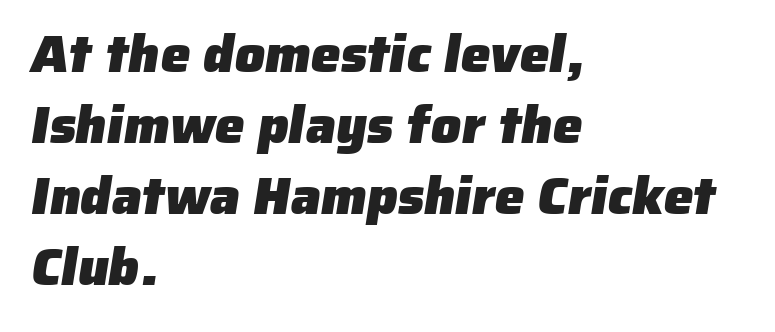
The image shows 53 px heavy sans-serif type; set left-aligned, normal line spacing (1.34x), normal letter spacing, not underlined; low stroke contrast and a medium x-height.
